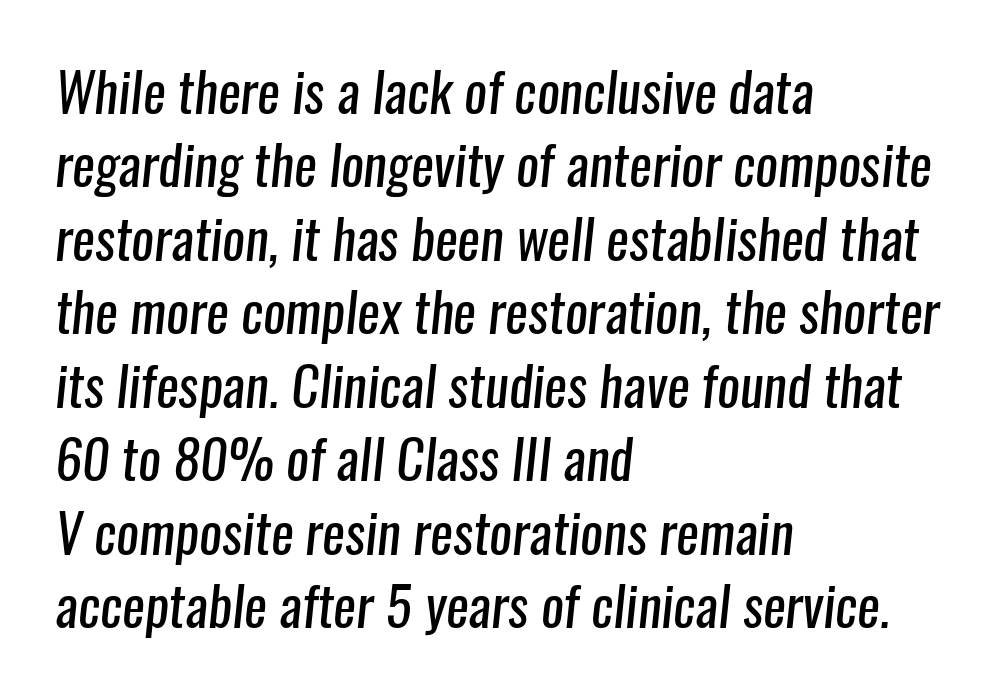
Q: Is the text bold? A: No.
Q: Is the typeface a serif or a sans-serif typeface? A: Sans-serif.
Q: Is the text underlined? A: No.
Q: How is the paragraph aligned? A: Left-aligned.
Q: Is the spacing between letters normal or unusually wide? A: Normal.
Q: Is the spacing between lines tight, normal or loose? A: Normal.
Q: Width (condensed, normal, or wide)? A: Condensed.
Q: Stroke contrast? A: Low.
Q: x-height? A: Medium.
Q: Monospaced? A: No.
